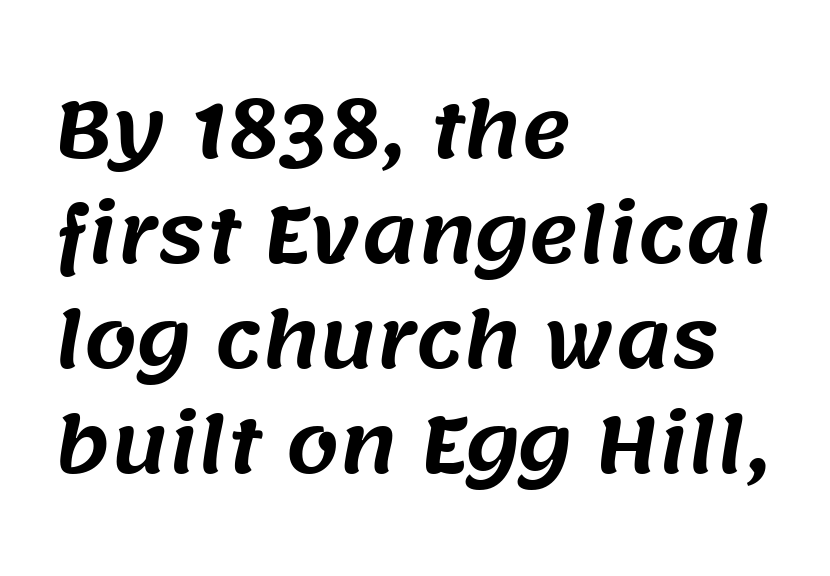
The image shows 76 px sans-serif type; set left-aligned, normal line spacing (1.38x), normal letter spacing, not underlined; medium stroke contrast and a large x-height.
